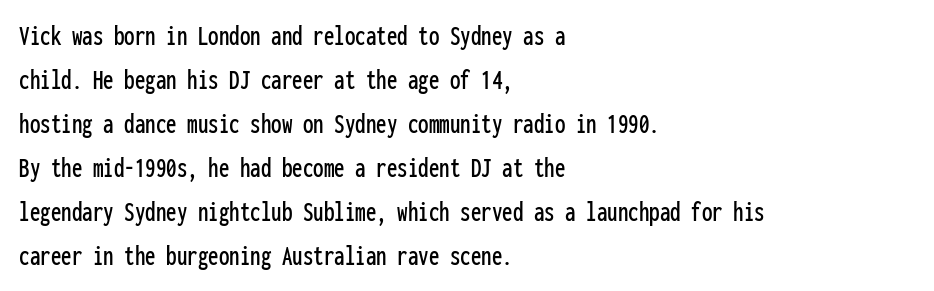
Q: Is the text italic (slanted)? A: No, it is upright.
Q: Is the typeface a serif or a sans-serif typeface? A: Sans-serif.
Q: Is the text underlined? A: No.
Q: How is the paragraph aligned? A: Left-aligned.
Q: Is the spacing between letters normal or unusually wide? A: Normal.
Q: Is the spacing between lines tight, normal or loose? A: Normal.
Q: Width (condensed, normal, or wide)? A: Condensed.
Q: Stroke contrast? A: Low.
Q: x-height? A: Medium.
Q: Monospaced? A: Yes.
